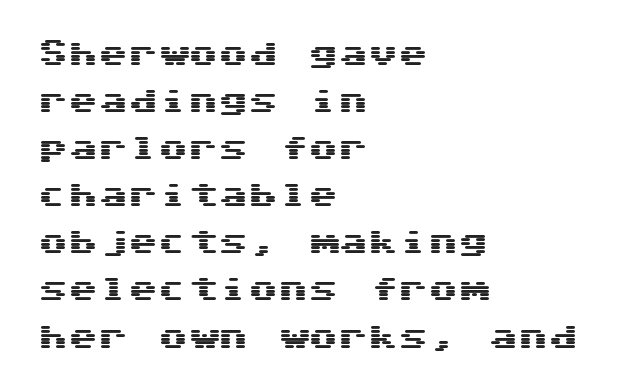
{"serif": "no", "italic": "no", "width": "wide", "stroke_contrast": "medium", "x_height": "medium", "underline": "no", "align": "left", "line_spacing": "normal", "line_spacing_ratio": 1.57, "letter_spacing": "normal", "letter_spacing_em": 0.0, "glyph_px": 30}
